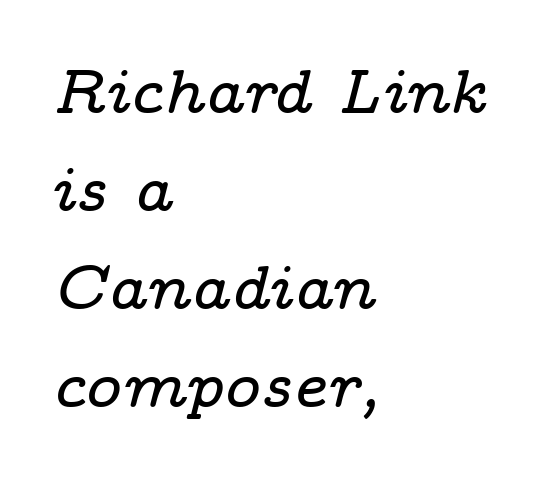
Q: Is the text italic (slanted)? A: Yes, it leans right by about 14 degrees.
Q: Is the typeface a serif or a sans-serif typeface? A: Serif.
Q: Is the text underlined? A: No.
Q: How is the paragraph aligned? A: Left-aligned.
Q: Is the spacing between letters normal or unusually wide? A: Normal.
Q: Is the spacing between lines tight, normal or loose? A: Normal.
Q: Width (condensed, normal, or wide)? A: Wide.
Q: Stroke contrast? A: Low.
Q: x-height? A: Medium.
Q: Monospaced? A: No.
